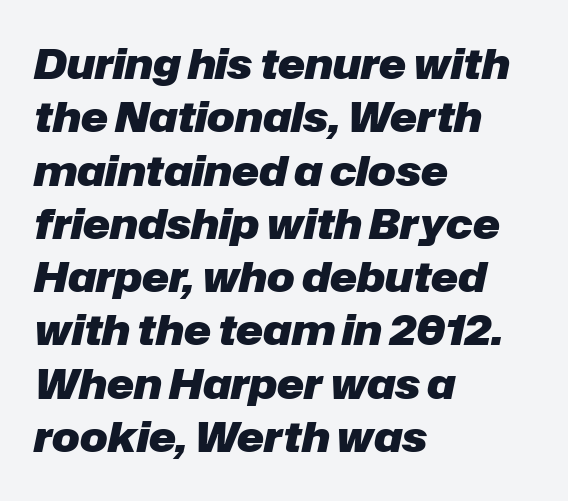
Q: Is the text bold? A: Yes.
Q: Is the text italic (slanted)? A: Yes, it leans right by about 12 degrees.
Q: Is the text underlined? A: No.
Q: How is the paragraph aligned? A: Left-aligned.
Q: Is the spacing between letters normal or unusually wide? A: Normal.
Q: Is the spacing between lines tight, normal or loose? A: Normal.
Q: Width (condensed, normal, or wide)? A: Normal.
Q: Stroke contrast? A: Low.
Q: x-height? A: Medium.
Q: Monospaced? A: No.
